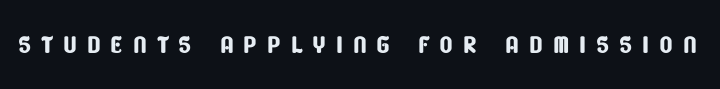
{"serif": "no", "width": "condensed", "stroke_contrast": "low", "x_height": "large", "monospaced": "no", "underline": "no", "letter_spacing": "wide", "letter_spacing_em": 0.28, "glyph_px": 35}
